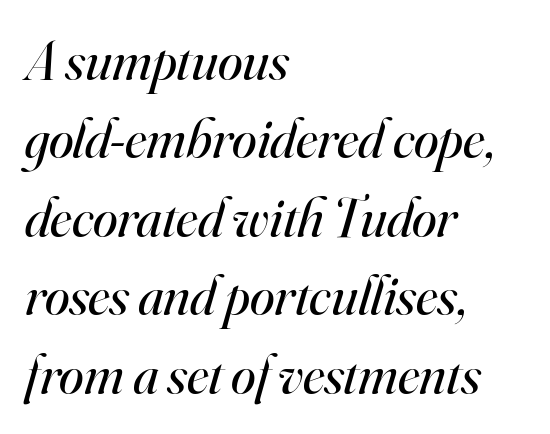
Q: Is the text bold? A: No.
Q: Is the text italic (slanted)? A: Yes, it leans right by about 16 degrees.
Q: Is the typeface a serif or a sans-serif typeface? A: Serif.
Q: Is the text underlined? A: No.
Q: How is the paragraph aligned? A: Left-aligned.
Q: Is the spacing between letters normal or unusually wide? A: Normal.
Q: Is the spacing between lines tight, normal or loose? A: Normal.
Q: Width (condensed, normal, or wide)? A: Normal.
Q: Stroke contrast? A: High.
Q: x-height? A: Small.
Q: Monospaced? A: No.
